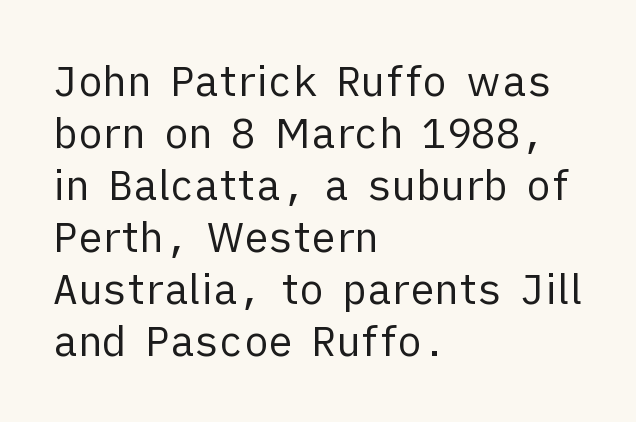
Unmarked baselines from the first word to the last. Students, note that the glyphs here touch the page at normal intervals. Ordinary non-slanted type is in use. A classic flush-left, rag-right setting is used for this passage. Do the characters align in a grid? No, the font is proportional. The face used here is a sans, in the tradition of grotesques and geometrics.
